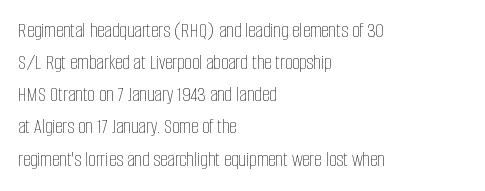
Is the block centered? No — it sits flush against the left margin. Honestly, the row spacing looks completely unremarkable. Check under the words: just untouched page. Ascenders rise straight up at ninety degrees. Nobody touched the tracking dial on this one.
